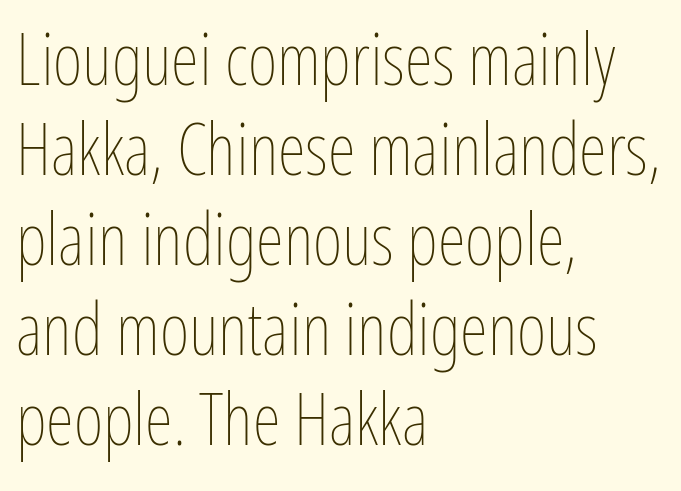
Q: Is the text bold? A: No.
Q: Is the text italic (slanted)? A: No, it is upright.
Q: Is the text underlined? A: No.
Q: How is the paragraph aligned? A: Left-aligned.
Q: Is the spacing between letters normal or unusually wide? A: Normal.
Q: Is the spacing between lines tight, normal or loose? A: Normal.
Q: Width (condensed, normal, or wide)? A: Condensed.
Q: Stroke contrast? A: Low.
Q: x-height? A: Medium.
Q: Monospaced? A: No.
